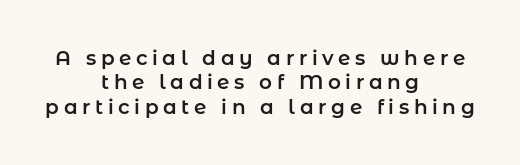
Tracking here is generous; glyphs stand well apart from one another. No word sits above an underline. One-word summary of the alignment: center. Designer's note — italics off, roman on.
